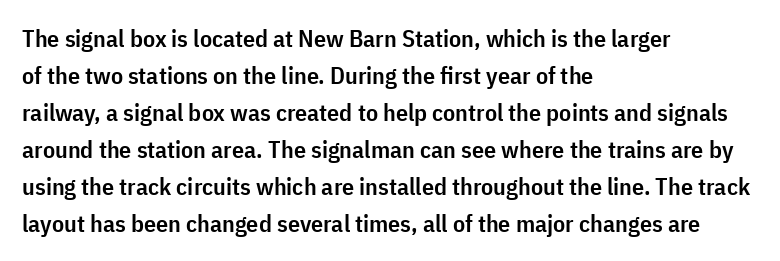
Leading matches the norm, producing a regular column. This is roman type, the default non-slanted kind. Students, note that the glyphs here touch the page at normal intervals. Anything drawn beneath the words? Only blank space.
